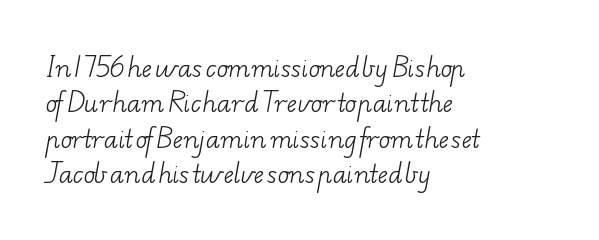
Decoration check: the copy has no underline. Words appear dense and cohesive because spacing is normal. Evenly set lines give the paragraph a standard silhouette. Is the block centered? No — it sits flush against the left margin.
